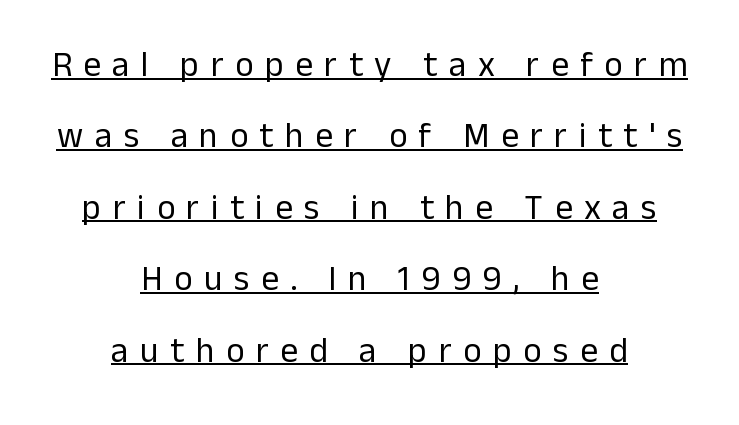
The image shows 35 px regular-weight sans-serif type, upright; set centered, loose line spacing (2.04x), unusually wide letter spacing (+0.33 em), underlined; low stroke contrast and a medium x-height.
